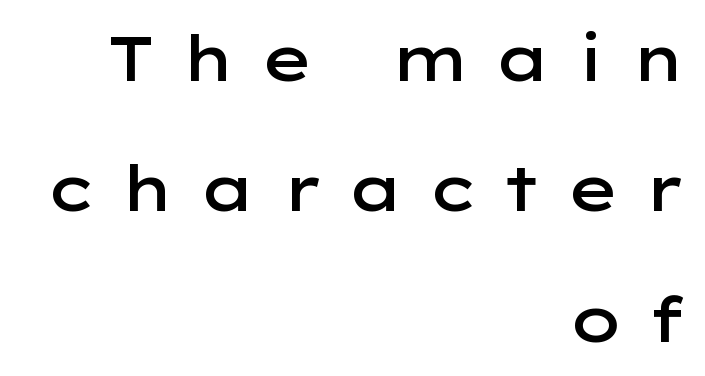
Q: Is the text bold? A: Semi-bold.
Q: Is the text italic (slanted)? A: No, it is upright.
Q: Is the typeface a serif or a sans-serif typeface? A: Sans-serif.
Q: Is the text underlined? A: No.
Q: How is the paragraph aligned? A: Right-aligned.
Q: Is the spacing between letters normal or unusually wide? A: Unusually wide.
Q: Is the spacing between lines tight, normal or loose? A: Loose.
Q: Width (condensed, normal, or wide)? A: Wide.
Q: Stroke contrast? A: Low.
Q: x-height? A: Medium.
Q: Monospaced? A: No.
